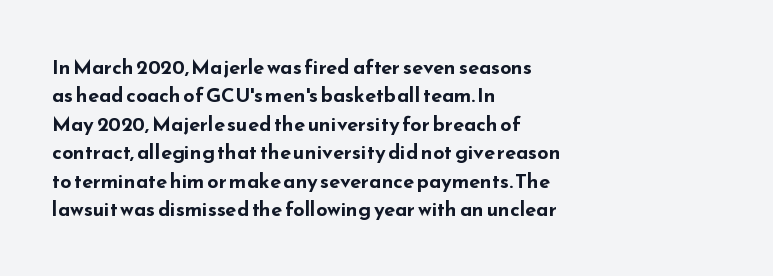
The image shows 20 px bold type, upright; set left-aligned, normal line spacing (1.42x), normal letter spacing, not underlined.
